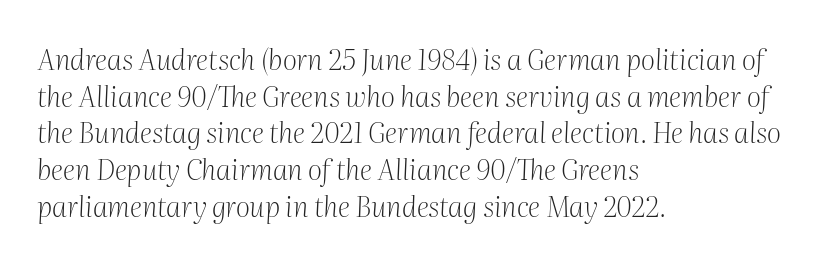
Q: Is the text bold? A: No.
Q: Is the text italic (slanted)? A: Yes, it leans right by about 2 degrees.
Q: Is the typeface a serif or a sans-serif typeface? A: Serif.
Q: Is the text underlined? A: No.
Q: How is the paragraph aligned? A: Left-aligned.
Q: Is the spacing between letters normal or unusually wide? A: Normal.
Q: Is the spacing between lines tight, normal or loose? A: Normal.
Q: Width (condensed, normal, or wide)? A: Normal.
Q: Stroke contrast? A: Medium.
Q: x-height? A: Medium.
Q: Monospaced? A: No.
